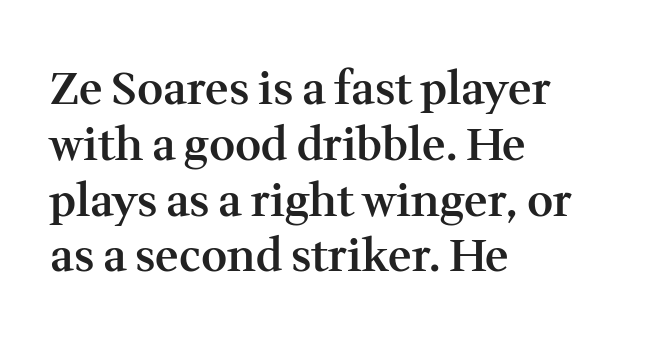
Is the block centered? No — it sits flush against the left margin. The sample has been set in demibold, a notch under bold. Check the space under the baseline: it is left empty. The rendering keeps characters at their native spacing.
